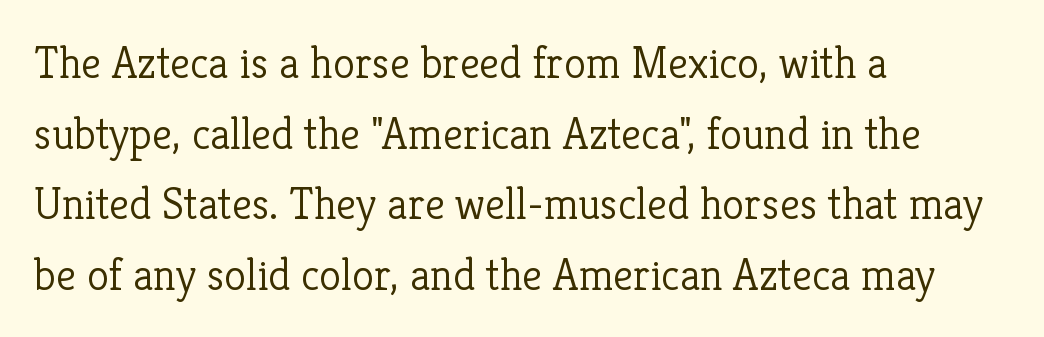
The image shows 45 px light serif type, upright; set left-aligned, normal line spacing (1.57x), normal letter spacing, not underlined; low stroke contrast and a medium x-height.
